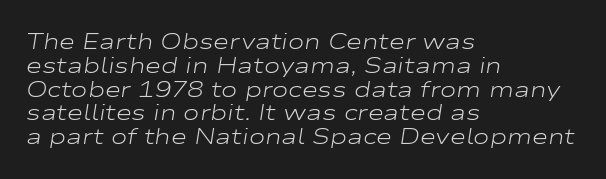
Q: Is the text bold? A: No.
Q: Is the text italic (slanted)? A: Yes, it leans right by about 9 degrees.
Q: Is the text underlined? A: No.
Q: How is the paragraph aligned? A: Left-aligned.
Q: Is the spacing between letters normal or unusually wide? A: Normal.
Q: Is the spacing between lines tight, normal or loose? A: Tight.
